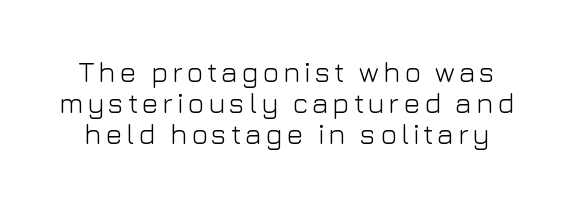
The image shows 28 px light sans-serif type, upright; set tight line spacing (1.11x), not underlined; low stroke contrast and a medium x-height.
